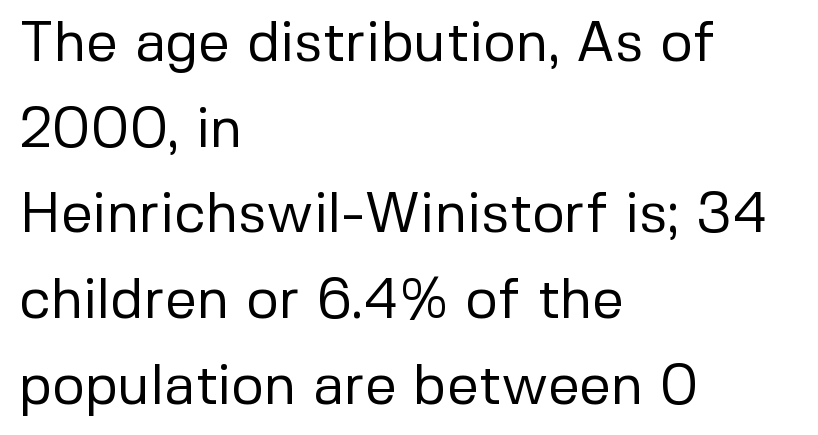
Plain, unruled lines of type. Is this a heavy cut? Hardly; it is regular or lighter. Serif or sans? Sans — the stroke terminals are bare. Ordinary non-slanted type is in use.
